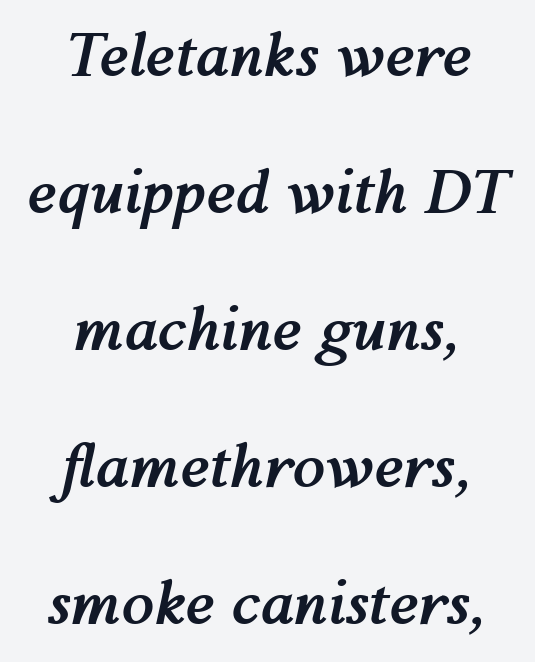
The setting favours the middle, as headings and verse often do. Quick note: italic. Inter-character spacing is left at the font's built-in metrics. Each row of text sits above clean, open space. Varying glyph widths throughout — classic text-font behaviour. Widely set lines give the paragraph a tall, airy silhouette.
